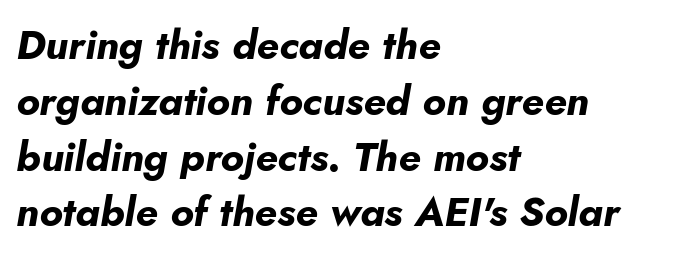
Q: Is the text bold? A: Yes.
Q: Is the text italic (slanted)? A: Yes, it leans right by about 10 degrees.
Q: Is the text underlined? A: No.
Q: How is the paragraph aligned? A: Left-aligned.
Q: Is the spacing between letters normal or unusually wide? A: Normal.
Q: Is the spacing between lines tight, normal or loose? A: Normal.
Q: Width (condensed, normal, or wide)? A: Normal.
Q: Stroke contrast? A: Low.
Q: x-height? A: Small.
Q: Monospaced? A: No.
